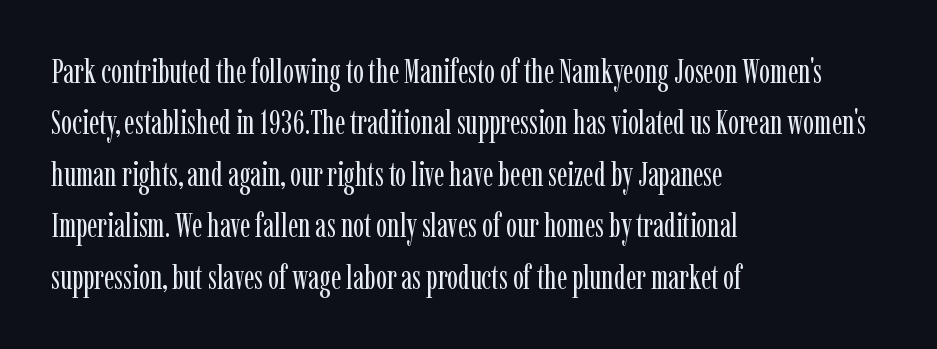
The image shows 33 px regular-weight, condensed serif type, upright; set left-aligned, normal line spacing (1.56x), normal letter spacing, not underlined; low stroke contrast and a medium x-height.
